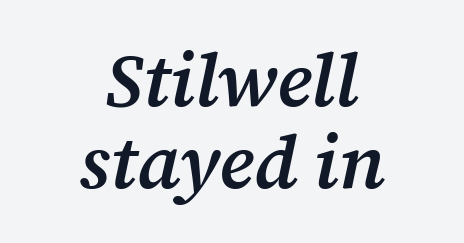
This sample trades vertical openness for compactness between lines. Note the varied advance widths — an 'i' is clearly narrower than an 'm'. Yep, that's italic — everything's leaning. Set as a demibold, roughly 600 on the weight scale. The rendering shows small feet on the letterforms — a serif design.
